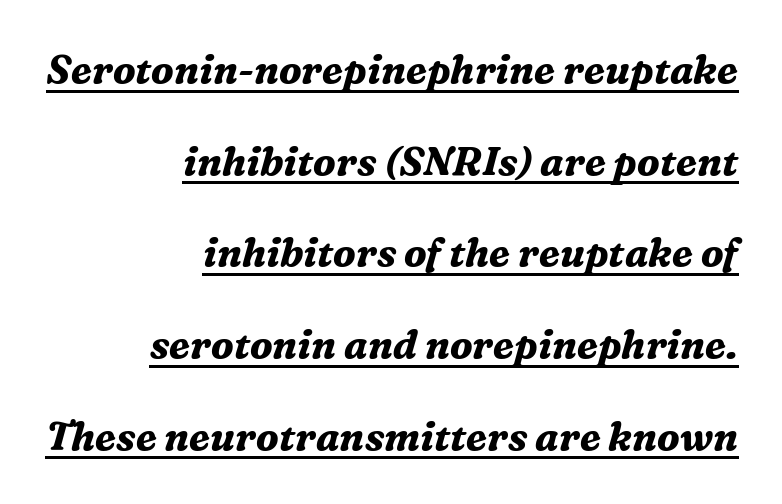
The image shows 39 px bold serif type, italic (leaning right); set right-aligned, loose line spacing (2.35x), normal letter spacing, underlined; medium stroke contrast and a medium x-height.
